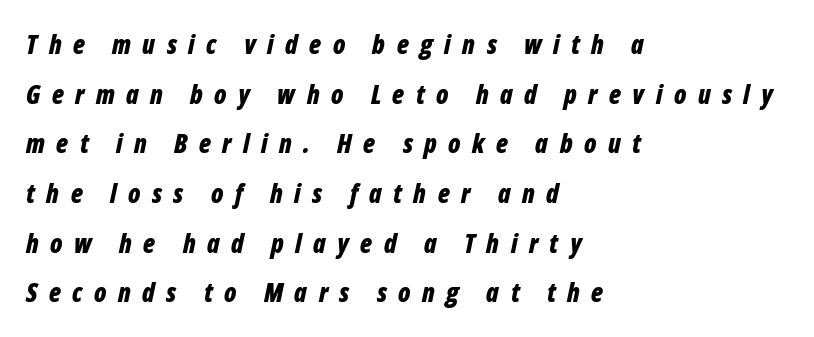
Horizontal alignment here is leftward, the default for most running prose. Each word looks stretched out because of the extra space between its letters. Strong, thick strokes mark this as bold type. Plain, unruled lines of type. A great deal of white space separates one row of letters from the next. Posture: slanted.
